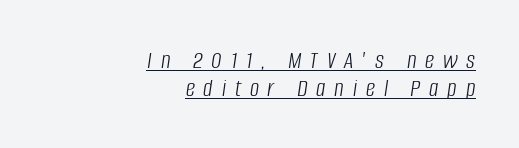
The type is letterspaced generously, with wide tracking. These lines were composed using italics. Caption: face not bold, strokes unweighted. Horizontal bands of white between lines are thin slivers. The face used here appears with an underline applied. The lines in this sample share a right terminus and differ only in where they begin.
